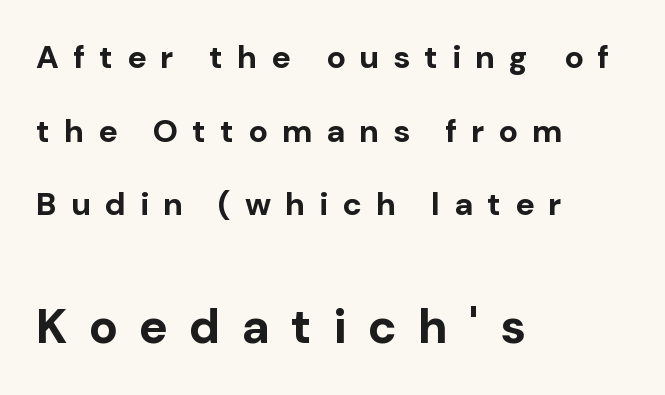
{"serif": "no", "italic": "no", "bold": "yes", "weight": "bold", "width": "normal", "stroke_contrast": "low", "x_height": "medium", "monospaced": "no", "underline": "no", "align": "left", "line_spacing": "loose", "line_spacing_ratio": 2.3, "letter_spacing": "wide", "letter_spacing_em": 0.44, "larger_block": "second", "size_ratio": 1.5, "glyph_px": 48}
